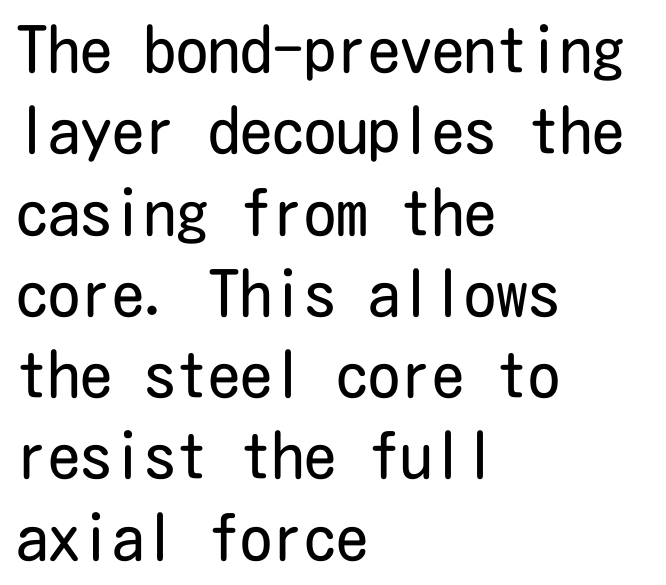
{"serif": "no", "italic": "no", "bold": "no", "weight": "regular", "width": "condensed", "stroke_contrast": "low", "x_height": "medium", "underline": "no", "align": "left", "line_spacing": "normal", "line_spacing_ratio": 1.27, "letter_spacing": "normal", "letter_spacing_em": 0.0, "glyph_px": 64}
